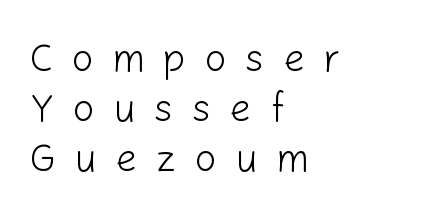
The image shows 38 px light sans-serif type, upright; set left-aligned, normal line spacing (1.31x), unusually wide letter spacing (+0.49 em), not underlined; low stroke contrast and a medium x-height.
